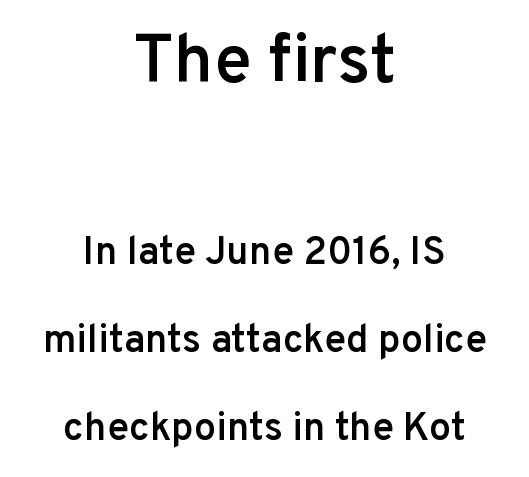
{"serif": "no", "italic": "no", "bold": "semi", "weight": "semibold", "width": "normal", "stroke_contrast": "low", "x_height": "medium", "monospaced": "no", "underline": "no", "align": "center", "line_spacing": "loose", "line_spacing_ratio": 2.26, "letter_spacing": "normal", "letter_spacing_em": 0.0, "larger_block": "first", "size_ratio": 1.74, "glyph_px": 68}
